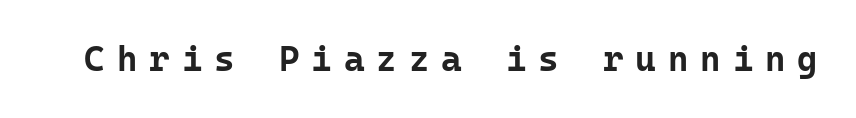
{"serif": "no", "italic": "no", "bold": "yes", "weight": "bold", "width": "normal", "stroke_contrast": "low", "x_height": "medium", "monospaced": "yes", "underline": "no", "letter_spacing": "wide", "letter_spacing_em": 0.34, "glyph_px": 35}
